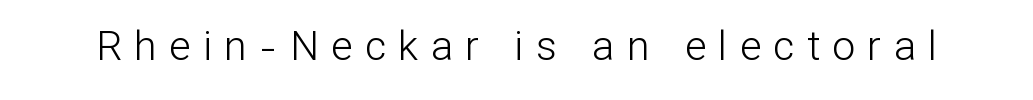
The letters stand upright; this is a roman face. Descenders are the only things crossing below the line. The face used here is proportionally spaced, like ordinary book or web type. Classification — sans serif. The passage shown has open, widely tracked lettering throughout. Bold? No — there's no thickening of the strokes.
